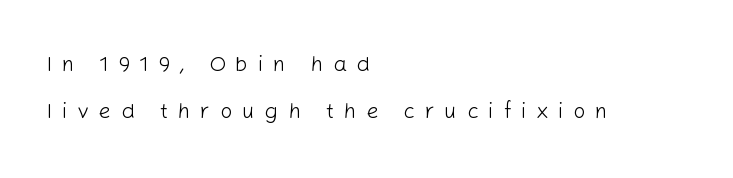
The image shows 22 px text type, upright; set left-aligned, loose line spacing (2.12x), unusually wide letter spacing (+0.44 em), not underlined.
